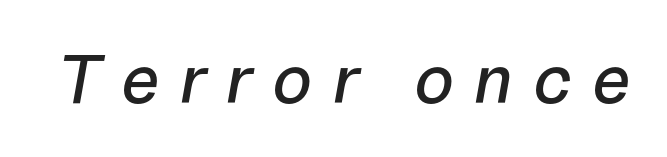
Proportional: the letters do not fall into vertical columns. The whole block is typeset with a tilt. Bare-footed words on every line. How are the letters spaced? Widely, with obvious added tracking.
